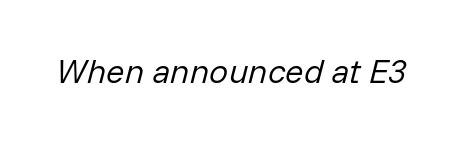
Q: Is the text bold? A: No.
Q: Is the text italic (slanted)? A: Yes, it leans right by about 14 degrees.
Q: Is the text underlined? A: No.
Q: Is the spacing between letters normal or unusually wide? A: Normal.
Q: Width (condensed, normal, or wide)? A: Normal.
Q: Stroke contrast? A: Low.
Q: x-height? A: Medium.
Q: Monospaced? A: No.
